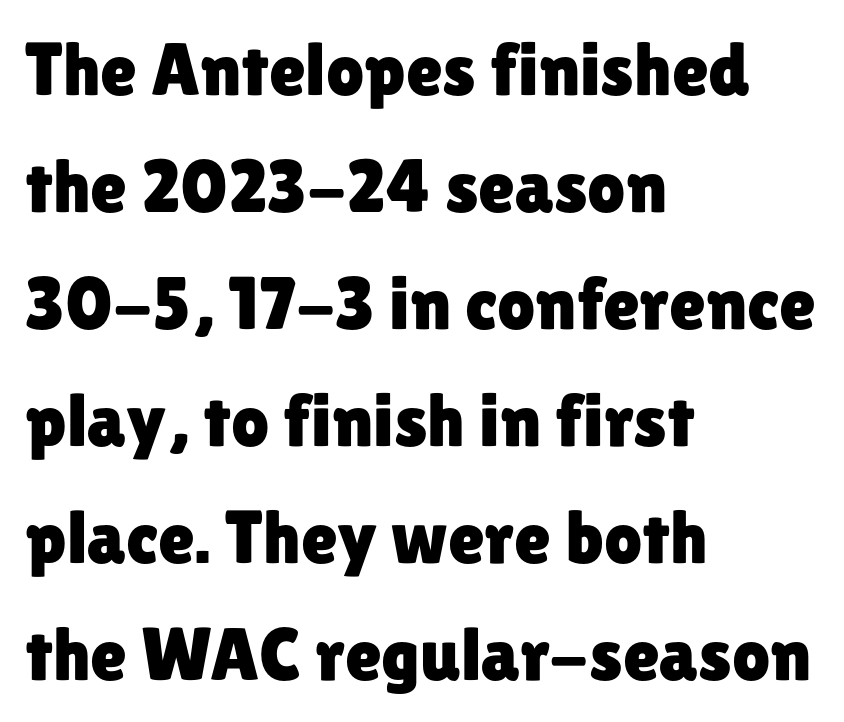
Unlike a traditional serif, this face leaves its strokes unadorned. A bare baseline throughout the passage. Character widths vary here, with narrow letters taking less room than wide ones. Every row of glyphs begins at an identical x-position on the left. Quick note: interline space is typical.
